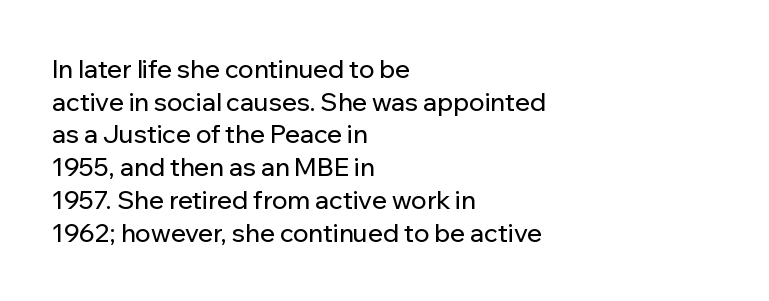
The image shows 25 px text type, upright; set left-aligned, normal line spacing (1.31x), normal letter spacing, not underlined.
